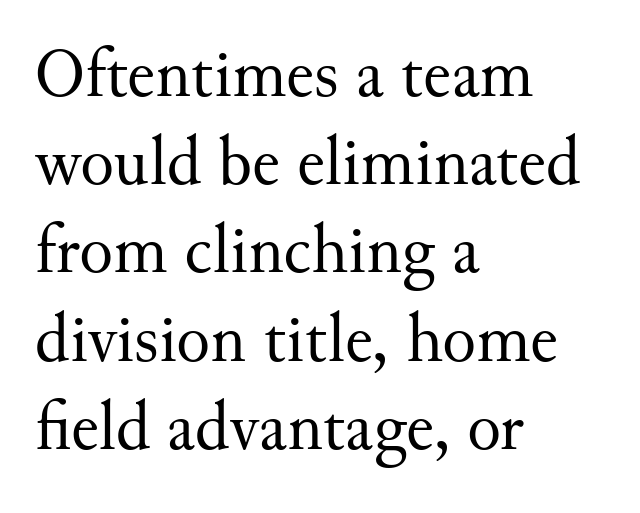
{"serif": "yes", "italic": "no", "bold": "no", "weight": "regular", "width": "normal", "stroke_contrast": "medium", "x_height": "small", "monospaced": "no", "underline": "no", "align": "left", "line_spacing": "normal", "line_spacing_ratio": 1.26, "letter_spacing": "normal", "letter_spacing_em": 0.0, "glyph_px": 70}
